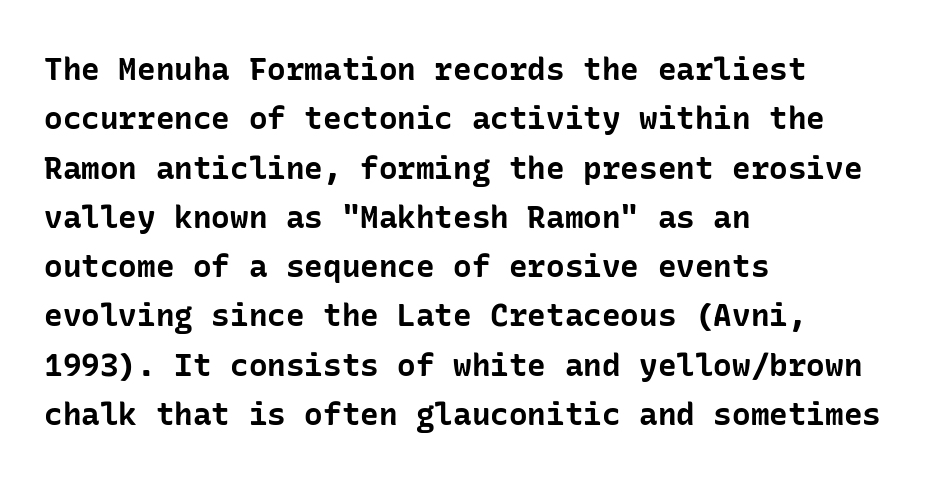
Typographically, this falls in the sans-serif category. On the weight axis this lands at bold, roughly 700. Beneath every word, the page is bare. Characters remain perfectly vertical along every line.
